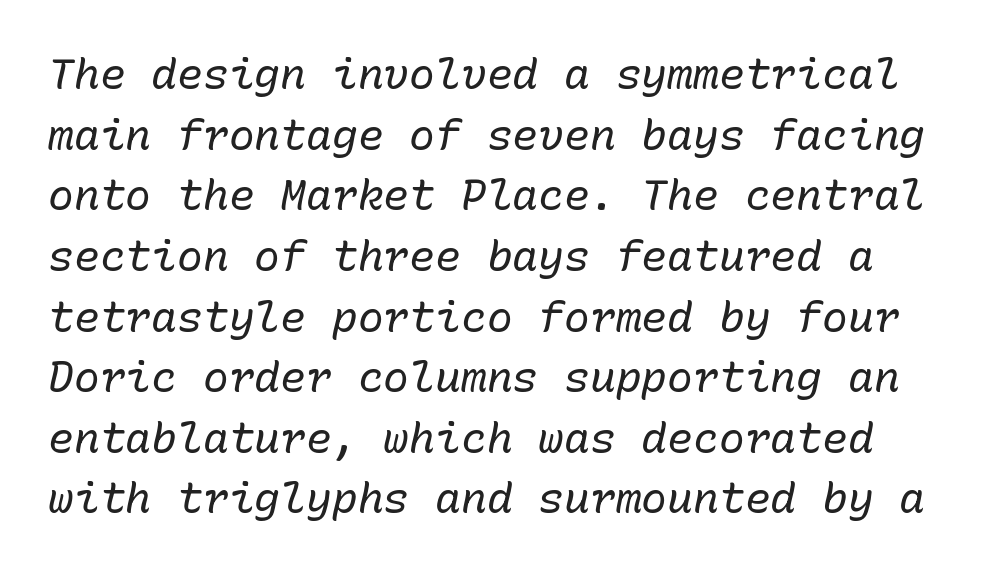
The image shows 43 px regular-weight type, italic (leaning right), monospaced; set normal line spacing (1.41x), normal letter spacing, not underlined; low stroke contrast and a medium x-height.
